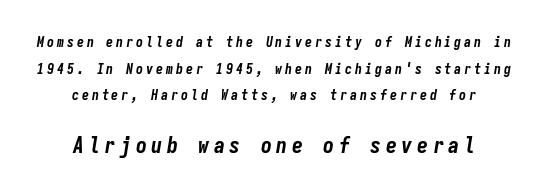
{"italic": "yes", "lean": "right", "slant_degrees": 9, "bold": "yes", "underline": "no", "align": "center", "line_spacing": "loose", "line_spacing_ratio": 1.91, "letter_spacing": "wide", "letter_spacing_em": 0.21, "larger_block": "second", "size_ratio": 1.57, "glyph_px": 22}
